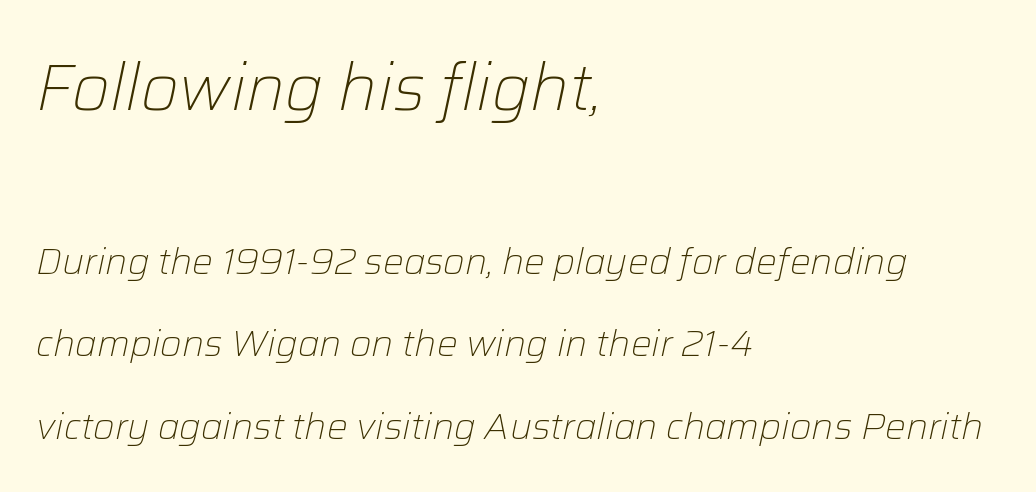
Q: Is the text bold? A: No.
Q: Is the text italic (slanted)? A: Yes, it leans right by about 12 degrees.
Q: Is the text underlined? A: No.
Q: How is the paragraph aligned? A: Left-aligned.
Q: Is the spacing between letters normal or unusually wide? A: Normal.
Q: Is the spacing between lines tight, normal or loose? A: Loose.
Q: Which block of text is set in a larger size, the first (top) or the second (bottom)? A: The first (top) one.
Q: Width (condensed, normal, or wide)? A: Normal.
Q: Stroke contrast? A: Low.
Q: x-height? A: Medium.
Q: Monospaced? A: No.
